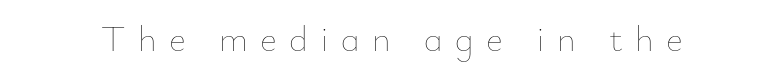
{"italic": "no", "bold": "no", "weight": "thin", "width": "normal", "stroke_contrast": "low", "x_height": "small", "monospaced": "no", "underline": "no", "letter_spacing": "wide", "letter_spacing_em": 0.34, "glyph_px": 36}
